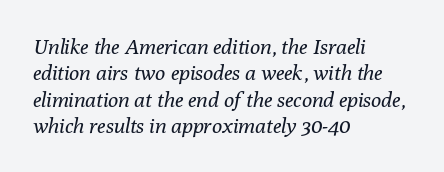
{"italic": "yes", "lean": "right", "slant_degrees": 10, "bold": "no", "underline": "no", "align": "left", "line_spacing": "normal", "line_spacing_ratio": 1.26, "letter_spacing": "normal", "letter_spacing_em": 0.0, "glyph_px": 21}
